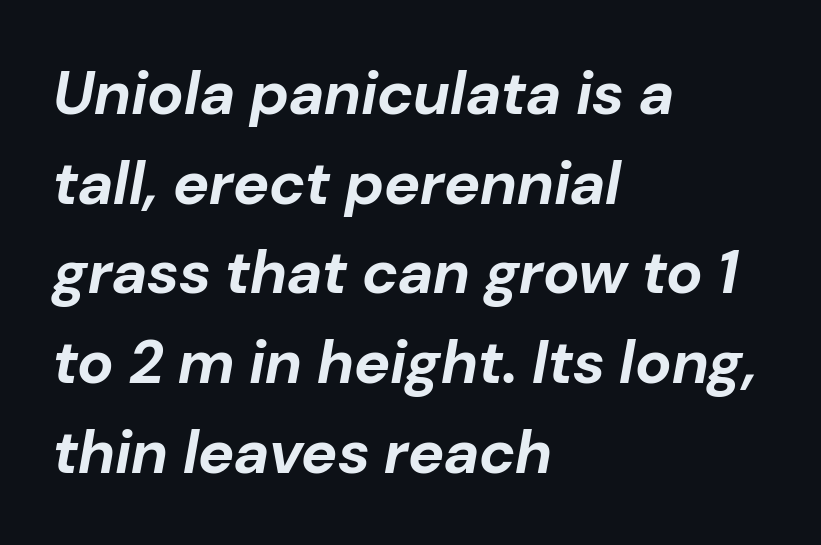
Q: Is the text bold? A: Yes.
Q: Is the text italic (slanted)? A: Yes, it leans right by about 10 degrees.
Q: Is the text underlined? A: No.
Q: How is the paragraph aligned? A: Left-aligned.
Q: Is the spacing between letters normal or unusually wide? A: Normal.
Q: Is the spacing between lines tight, normal or loose? A: Normal.
Q: Width (condensed, normal, or wide)? A: Normal.
Q: Stroke contrast? A: Low.
Q: x-height? A: Medium.
Q: Monospaced? A: No.
